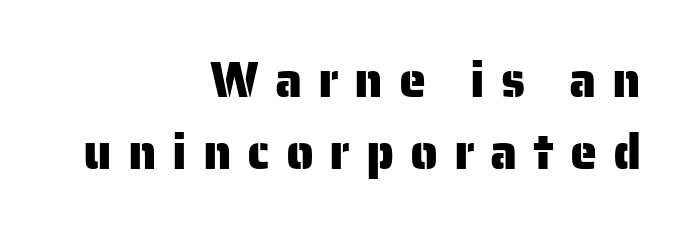
Does the type have serifs? No, each stem ends abruptly. Between one letter and the next there's a generous, obvious gap. Line spacing here is normal. Line endings align vertically; line beginnings do not. The strip under each line holds only bare page.
